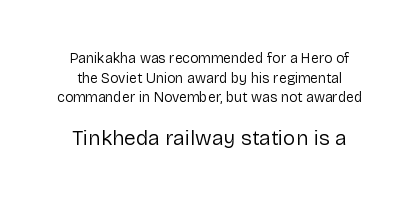
Q: Is the text bold? A: No.
Q: Is the text italic (slanted)? A: No, it is upright.
Q: Is the text underlined? A: No.
Q: Is the spacing between letters normal or unusually wide? A: Normal.
Q: Is the spacing between lines tight, normal or loose? A: Normal.
Q: Which block of text is set in a larger size, the first (top) or the second (bottom)? A: The second (bottom) one.
